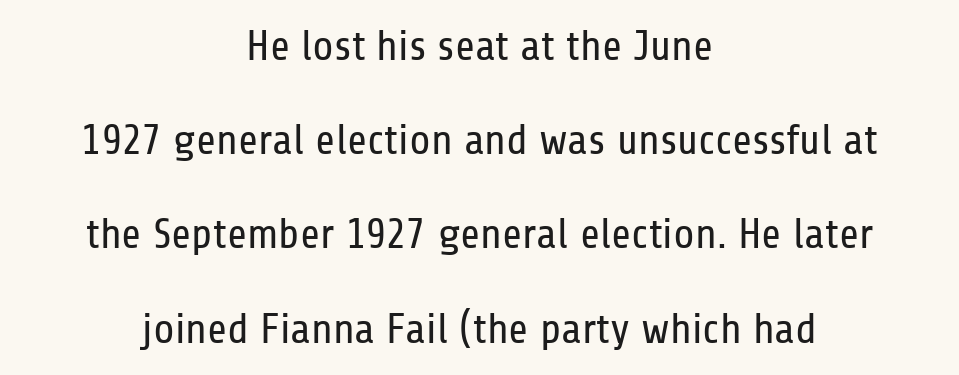
Q: Is the text bold? A: No.
Q: Is the text italic (slanted)? A: No, it is upright.
Q: Is the typeface a serif or a sans-serif typeface? A: Sans-serif.
Q: Is the text underlined? A: No.
Q: How is the paragraph aligned? A: Centered.
Q: Is the spacing between letters normal or unusually wide? A: Normal.
Q: Is the spacing between lines tight, normal or loose? A: Loose.
Q: Width (condensed, normal, or wide)? A: Condensed.
Q: Stroke contrast? A: Low.
Q: x-height? A: Medium.
Q: Monospaced? A: No.
